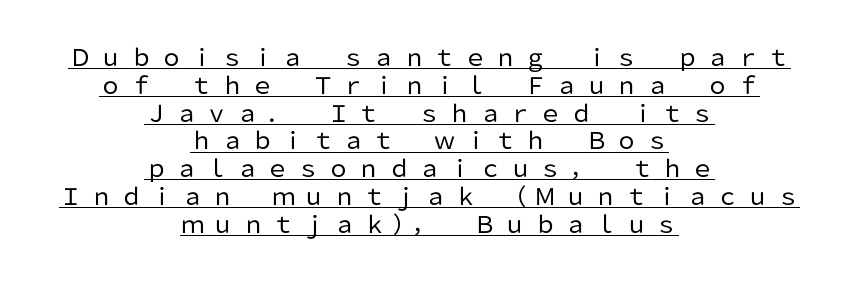
{"italic": "no", "bold": "no", "underline": "yes", "align": "center", "line_spacing_ratio": 1.21, "letter_spacing": "wide", "letter_spacing_em": 0.32, "glyph_px": 23}
